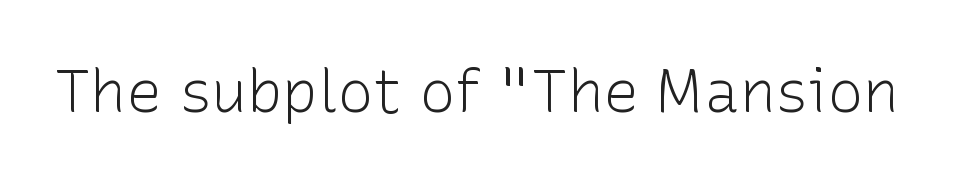
A sans-serif font was chosen for this passage. You could not count columns in this text — the font is proportionally spaced. The words here are not underlined. Tracking value appears to be zero — textbook default spacing. The lettering holds an erect, upright posture throughout. The passage shown is not bold in any degree.
